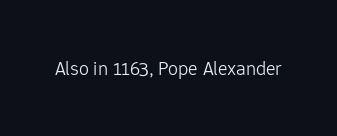
{"italic": "no", "bold": "no", "underline": "no", "letter_spacing": "normal", "letter_spacing_em": 0.0, "glyph_px": 20}
